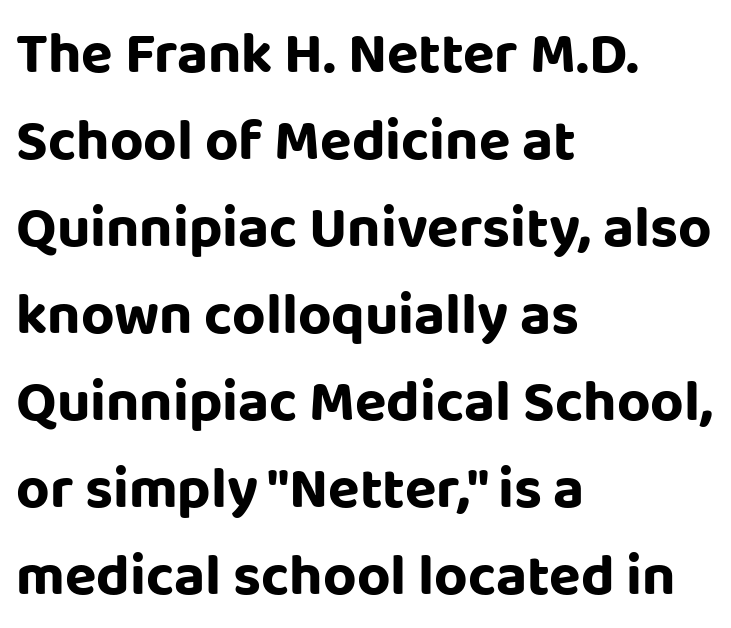
It's the straight-up-and-down kind of type. A clean baseline with only descenders dipping below it. Is the letter spacing exaggerated? No — it looks like the ordinary default. The designer went with a sans here, leaving each stem footless.
